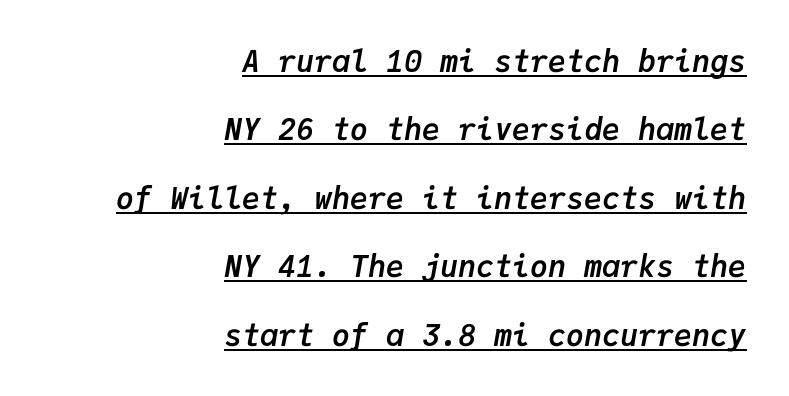
The image shows 30 px semibold type, italic (leaning right), monospaced; set right-aligned, loose line spacing (2.28x), normal letter spacing, underlined; low stroke contrast and a medium x-height.
